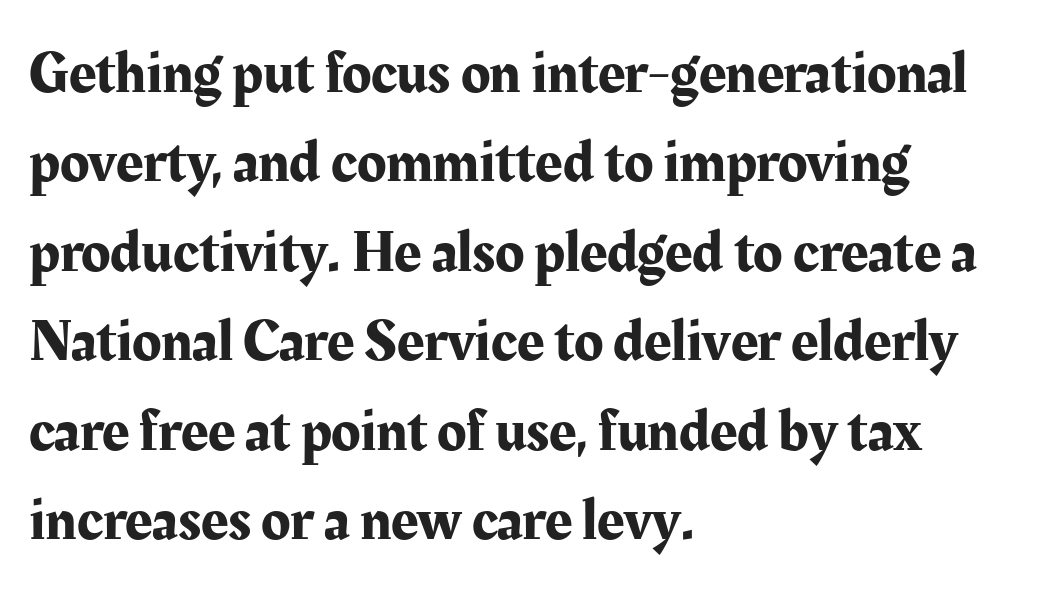
{"serif": "yes", "italic": "no", "width": "normal", "stroke_contrast": "medium", "x_height": "medium", "monospaced": "no", "underline": "no", "align": "left", "line_spacing": "normal", "line_spacing_ratio": 1.49, "letter_spacing": "normal", "letter_spacing_em": 0.0, "glyph_px": 60}
